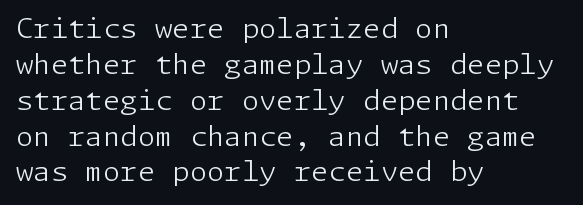
{"serif": "no", "italic": "no", "bold": "no", "weight": "light", "width": "normal", "stroke_contrast": "low", "x_height": "medium", "underline": "no", "align": "left", "line_spacing": "normal", "line_spacing_ratio": 1.28, "letter_spacing": "normal", "letter_spacing_em": 0.0, "glyph_px": 28}
